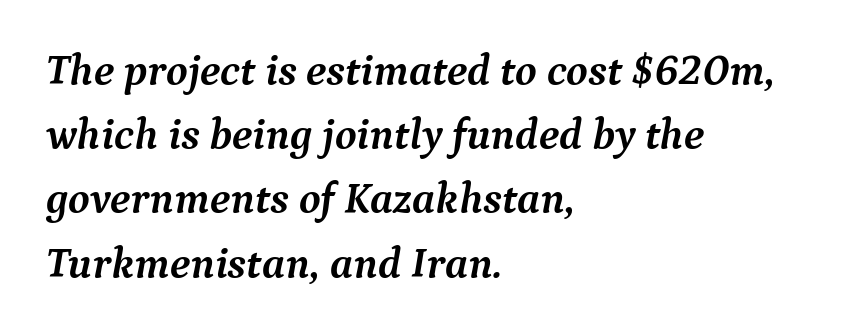
Q: Is the text bold? A: Yes.
Q: Is the text italic (slanted)? A: Yes, it leans right by about 9 degrees.
Q: Is the typeface a serif or a sans-serif typeface? A: Serif.
Q: Is the text underlined? A: No.
Q: How is the paragraph aligned? A: Left-aligned.
Q: Is the spacing between letters normal or unusually wide? A: Normal.
Q: Is the spacing between lines tight, normal or loose? A: Normal.
Q: Width (condensed, normal, or wide)? A: Normal.
Q: Stroke contrast? A: Medium.
Q: x-height? A: Medium.
Q: Monospaced? A: No.
